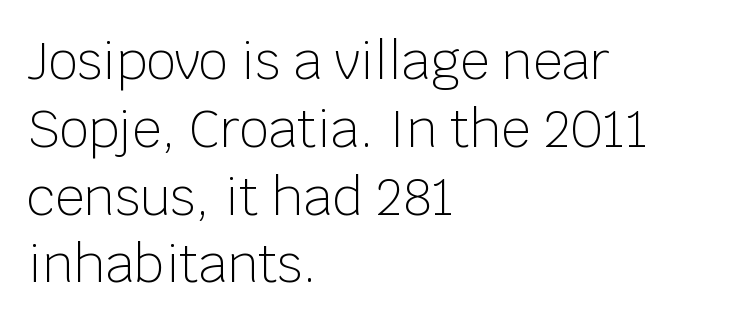
The image shows 51 px light sans-serif type, upright; set left-aligned, normal line spacing (1.33x), normal letter spacing, not underlined; low stroke contrast and a large x-height.
